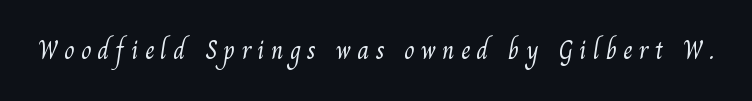
{"bold": "no", "underline": "no", "letter_spacing": "wide", "letter_spacing_em": 0.24, "glyph_px": 26}
